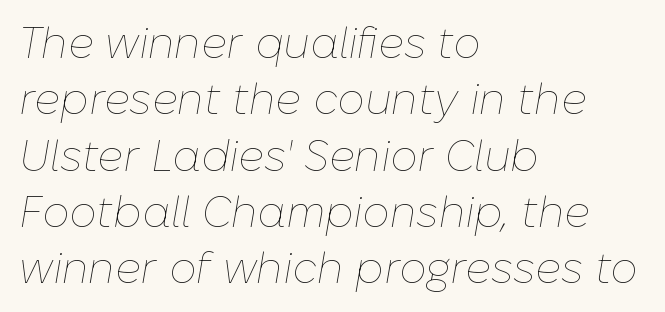
{"italic": "yes", "lean": "right", "slant_degrees": 10, "bold": "no", "weight": "thin", "width": "normal", "stroke_contrast": "low", "x_height": "medium", "monospaced": "no", "underline": "no", "align": "left", "line_spacing": "normal", "line_spacing_ratio": 1.31, "letter_spacing": "normal", "letter_spacing_em": 0.0, "glyph_px": 43}
